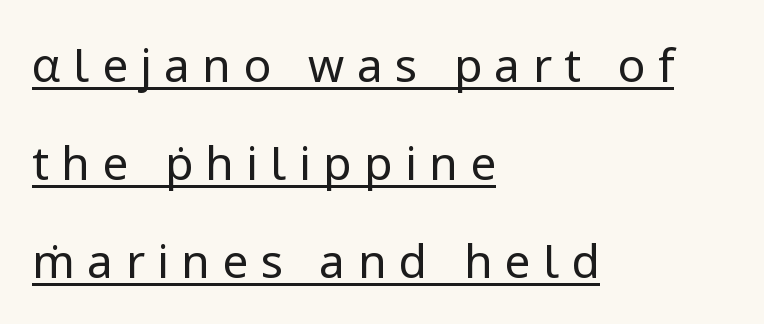
Q: Is the text bold? A: No.
Q: Is the text italic (slanted)? A: No, it is upright.
Q: Is the typeface a serif or a sans-serif typeface? A: Sans-serif.
Q: Is the text underlined? A: Yes.
Q: How is the paragraph aligned? A: Left-aligned.
Q: Is the spacing between letters normal or unusually wide? A: Unusually wide.
Q: Is the spacing between lines tight, normal or loose? A: Loose.
Q: Width (condensed, normal, or wide)? A: Normal.
Q: Stroke contrast? A: Low.
Q: x-height? A: Medium.
Q: Monospaced? A: No.
